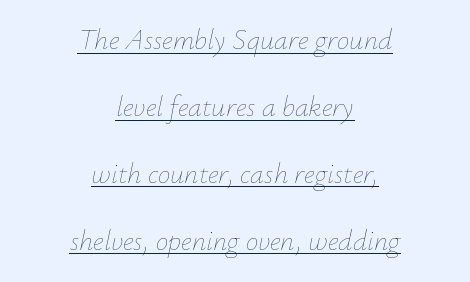
The image shows 28 px thin type, italic (leaning right); set centered, loose line spacing (2.39x), normal letter spacing, underlined; low stroke contrast and a small x-height.
